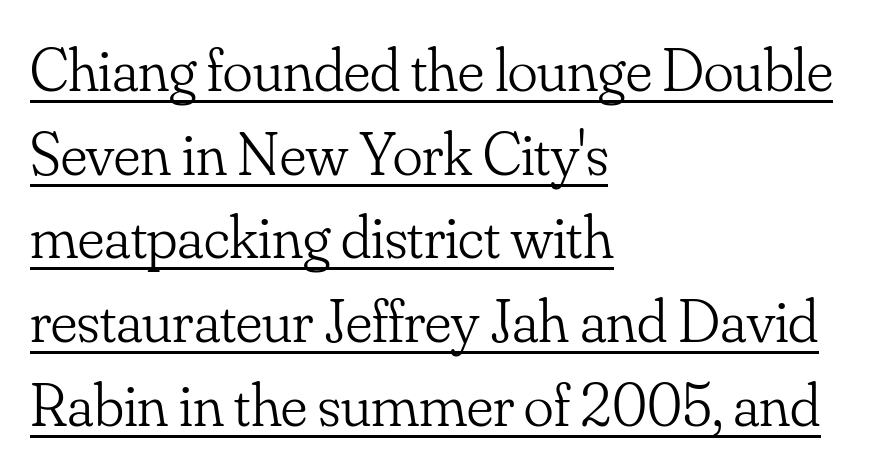
{"serif": "yes", "italic": "no", "bold": "no", "weight": "light", "width": "normal", "stroke_contrast": "low", "x_height": "small", "monospaced": "no", "underline": "yes", "align": "left", "line_spacing": "normal", "line_spacing_ratio": 1.35, "letter_spacing": "normal", "letter_spacing_em": 0.0, "glyph_px": 62}
